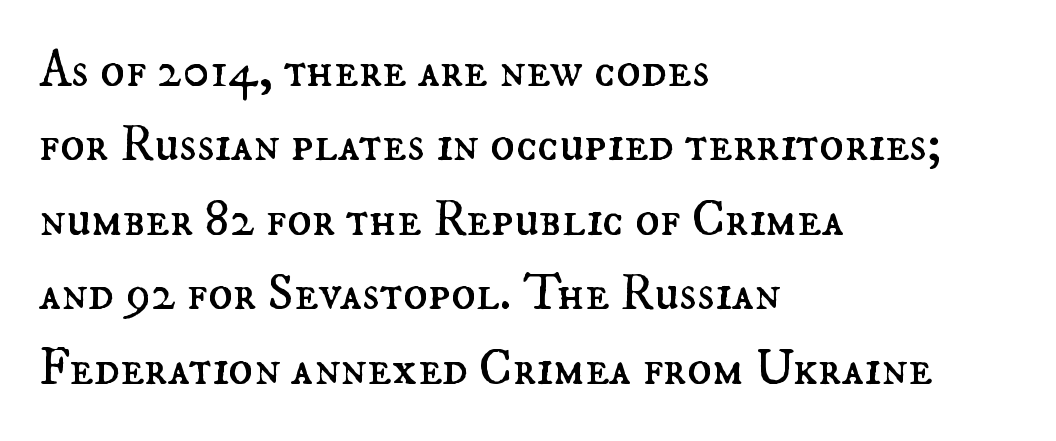
The passage is arranged the way most books set body copy — flush left. Honestly, there is no underline to notice here at all. The strokes carry an ordinary text weight at most. Do the characters align in a grid? No, the font is proportional.
